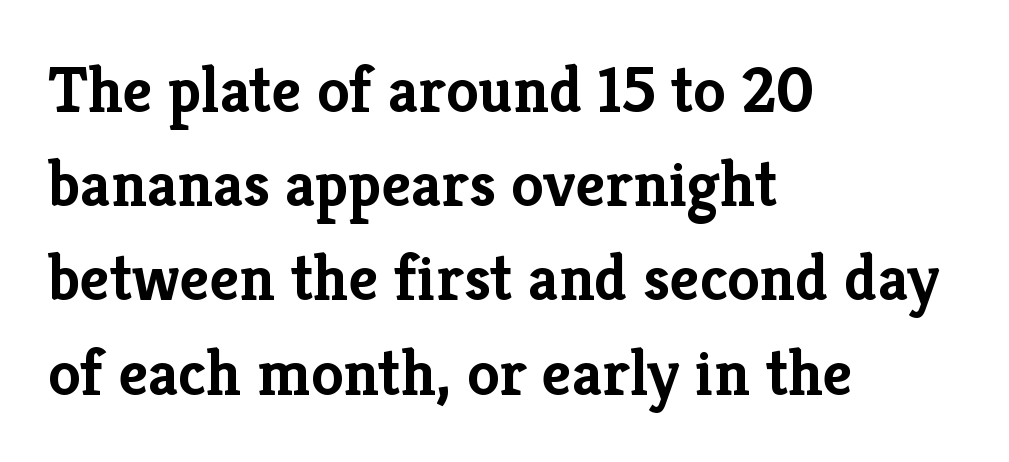
The rendering uses a moderate line-height, typical for paragraphs. Rule under the text: the space is simply empty. There is no visible air inserted between adjacent glyphs. A dark, heavy texture on the line: the type is bold.
